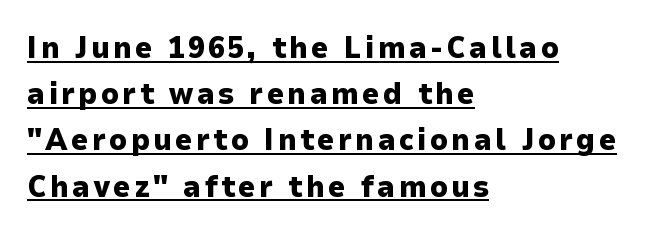
Q: Is the text bold? A: Yes.
Q: Is the text italic (slanted)? A: No, it is upright.
Q: Is the typeface a serif or a sans-serif typeface? A: Sans-serif.
Q: Is the text underlined? A: Yes.
Q: How is the paragraph aligned? A: Left-aligned.
Q: Is the spacing between lines tight, normal or loose? A: Normal.
Q: Width (condensed, normal, or wide)? A: Normal.
Q: Stroke contrast? A: Low.
Q: x-height? A: Medium.
Q: Monospaced? A: No.
